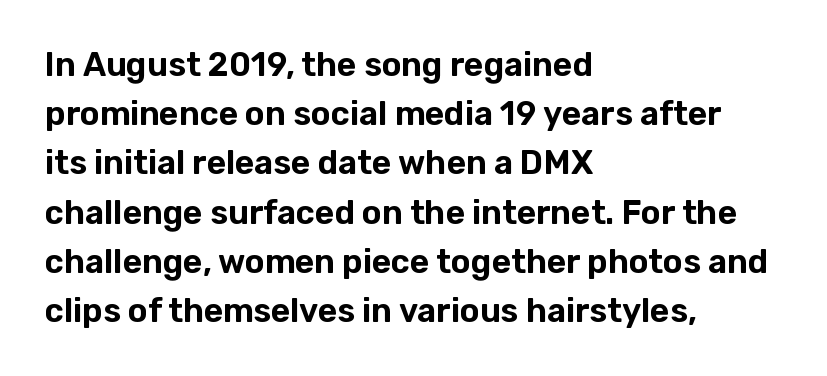
The image shows 33 px sans-serif type, upright; set left-aligned, normal line spacing (1.49x), normal letter spacing, not underlined; low stroke contrast and a medium x-height.
